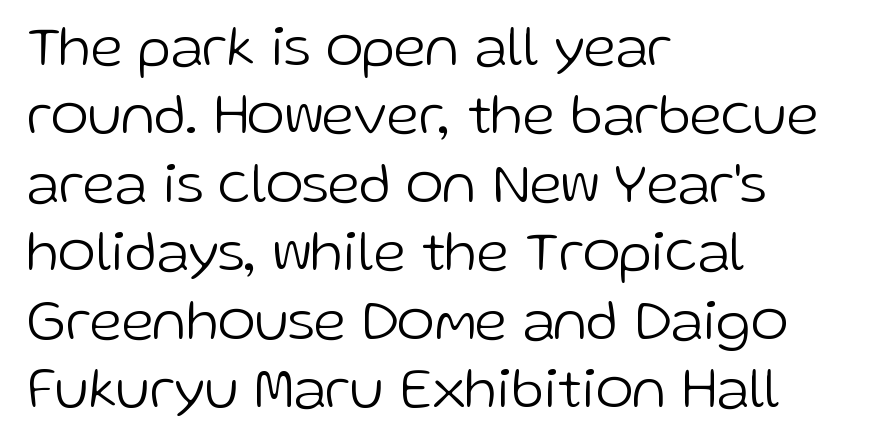
{"serif": "no", "italic": "no", "bold": "no", "weight": "light", "width": "normal", "stroke_contrast": "low", "x_height": "medium", "monospaced": "no", "underline": "no", "align": "left", "line_spacing_ratio": 1.2, "letter_spacing": "normal", "letter_spacing_em": 0.0, "glyph_px": 57}
